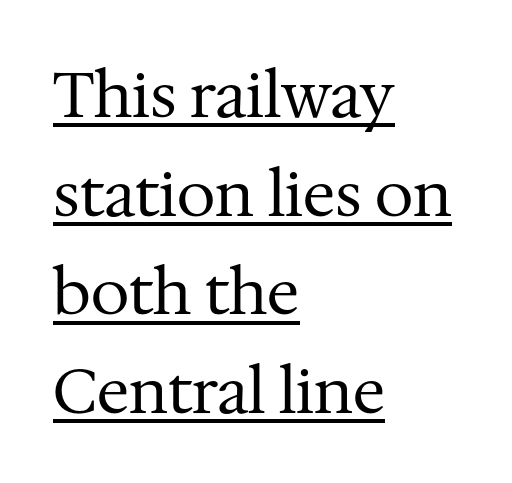
The image shows 62 px regular-weight serif type, upright; set left-aligned, normal line spacing (1.59x), normal letter spacing, underlined; medium stroke contrast and a medium x-height.
